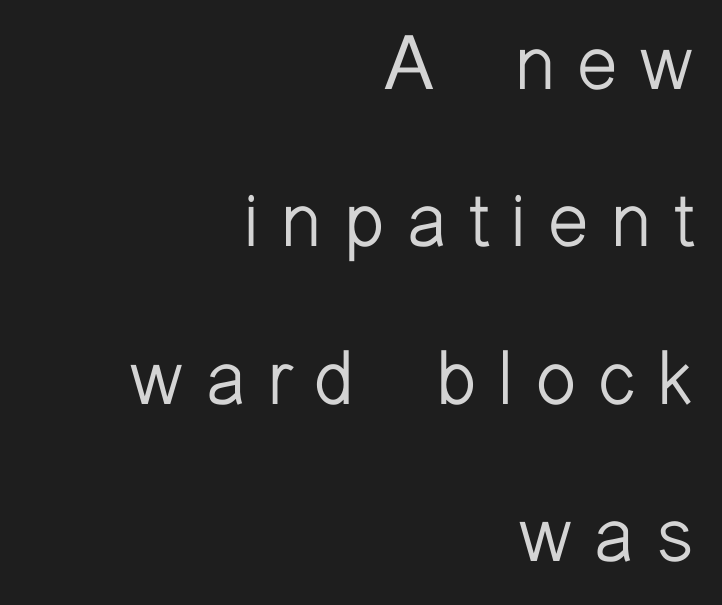
Q: Is the text bold? A: No.
Q: Is the text italic (slanted)? A: No, it is upright.
Q: Is the typeface a serif or a sans-serif typeface? A: Sans-serif.
Q: Is the text underlined? A: No.
Q: How is the paragraph aligned? A: Right-aligned.
Q: Is the spacing between letters normal or unusually wide? A: Unusually wide.
Q: Is the spacing between lines tight, normal or loose? A: Loose.
Q: Width (condensed, normal, or wide)? A: Normal.
Q: Stroke contrast? A: Low.
Q: x-height? A: Medium.
Q: Monospaced? A: No.
